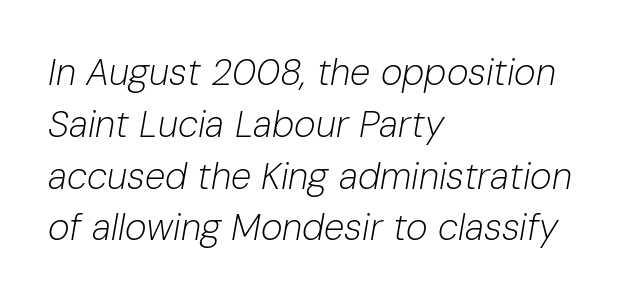
{"italic": "yes", "lean": "right", "slant_degrees": 10, "bold": "no", "weight": "light", "width": "normal", "stroke_contrast": "low", "x_height": "medium", "monospaced": "no", "underline": "no", "align": "left", "line_spacing": "normal", "line_spacing_ratio": 1.4, "letter_spacing": "normal", "letter_spacing_em": 0.0, "glyph_px": 37}
